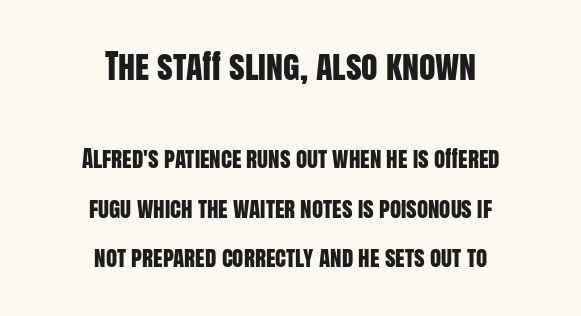
Q: Is the text italic (slanted)? A: No, it is upright.
Q: Is the typeface a serif or a sans-serif typeface? A: Sans-serif.
Q: Is the text underlined? A: No.
Q: How is the paragraph aligned? A: Centered.
Q: Is the spacing between letters normal or unusually wide? A: Normal.
Q: Is the spacing between lines tight, normal or loose? A: Loose.
Q: Which block of text is set in a larger size, the first (top) or the second (bottom)? A: The first (top) one.
Q: Width (condensed, normal, or wide)? A: Condensed.
Q: Stroke contrast? A: Low.
Q: x-height? A: Large.
Q: Monospaced? A: No.
